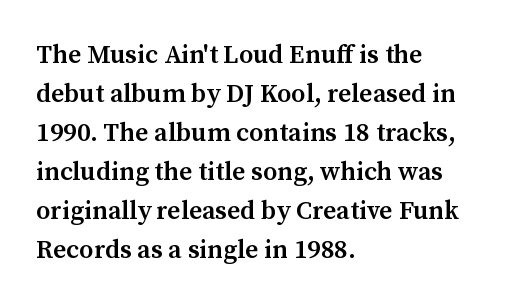
Each row of text sits above clean, open space. The letters stand straight up with perfectly vertical stems. Each word holds together tightly as a unit, with standard inter-letter gaps. A normal amount of white space separates one row of letters from the next. Does the weight exceed regular? Yes, but only to semibold. The paragraph shown leans on its left margin.
